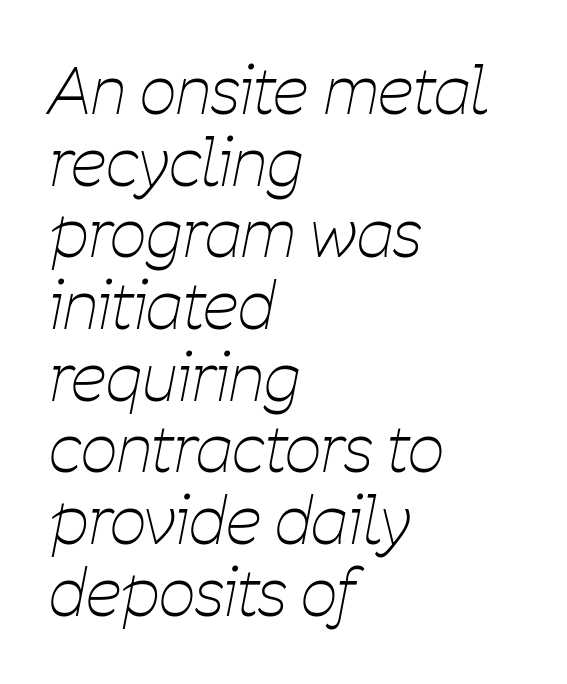
Q: Is the text bold? A: No.
Q: Is the text italic (slanted)? A: Yes, it leans right by about 11 degrees.
Q: Is the text underlined? A: No.
Q: How is the paragraph aligned? A: Left-aligned.
Q: Is the spacing between letters normal or unusually wide? A: Normal.
Q: Is the spacing between lines tight, normal or loose? A: Tight.
Q: Width (condensed, normal, or wide)? A: Condensed.
Q: Stroke contrast? A: Low.
Q: x-height? A: Medium.
Q: Monospaced? A: No.
